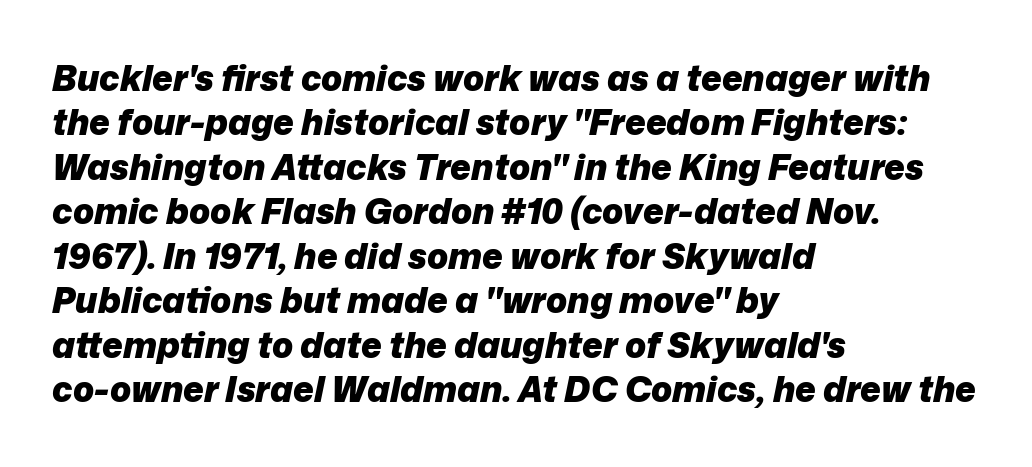
The typography opts for an oblique posture over an upright one. Line starts are locked; line ends wander. You could not count columns in this text — the font is proportionally spaced. This block has exactly the height ordinary leading produces. Observe the ordinary spacing: letters are neighbours, not strangers. The strokes are fattened all the way to bold.
